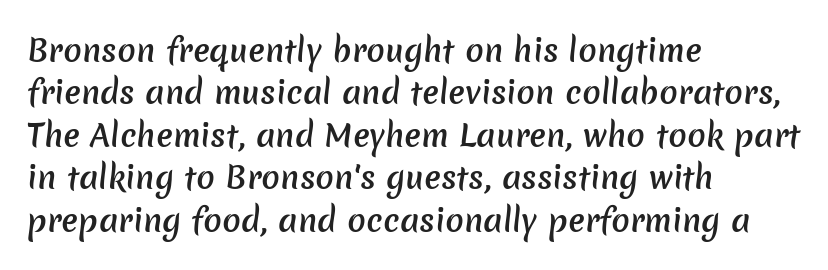
{"serif": "no", "bold": "semi", "weight": "semibold", "width": "normal", "stroke_contrast": "low", "x_height": "medium", "monospaced": "no", "underline": "no", "align": "left", "line_spacing": "normal", "line_spacing_ratio": 1.37, "letter_spacing": "normal", "letter_spacing_em": 0.0, "glyph_px": 31}
